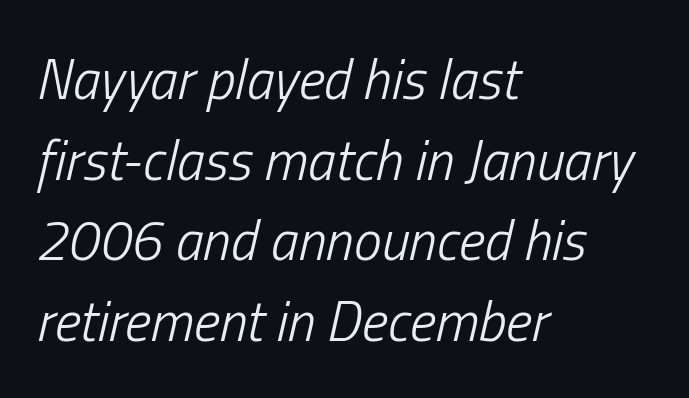
Q: Is the text bold? A: No.
Q: Is the text italic (slanted)? A: Yes, it leans right by about 13 degrees.
Q: Is the text underlined? A: No.
Q: How is the paragraph aligned? A: Left-aligned.
Q: Is the spacing between letters normal or unusually wide? A: Normal.
Q: Is the spacing between lines tight, normal or loose? A: Normal.
Q: Width (condensed, normal, or wide)? A: Condensed.
Q: Stroke contrast? A: Low.
Q: x-height? A: Medium.
Q: Monospaced? A: No.
